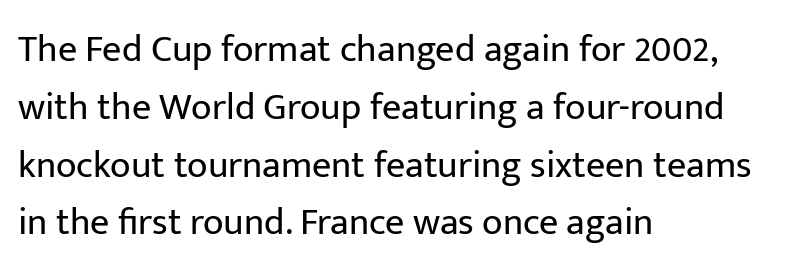
{"serif": "no", "italic": "no", "bold": "no", "weight": "regular", "width": "normal", "stroke_contrast": "low", "x_height": "medium", "monospaced": "no", "underline": "no", "align": "left", "line_spacing": "normal", "line_spacing_ratio": 1.52, "letter_spacing": "normal", "letter_spacing_em": 0.0, "glyph_px": 38}
